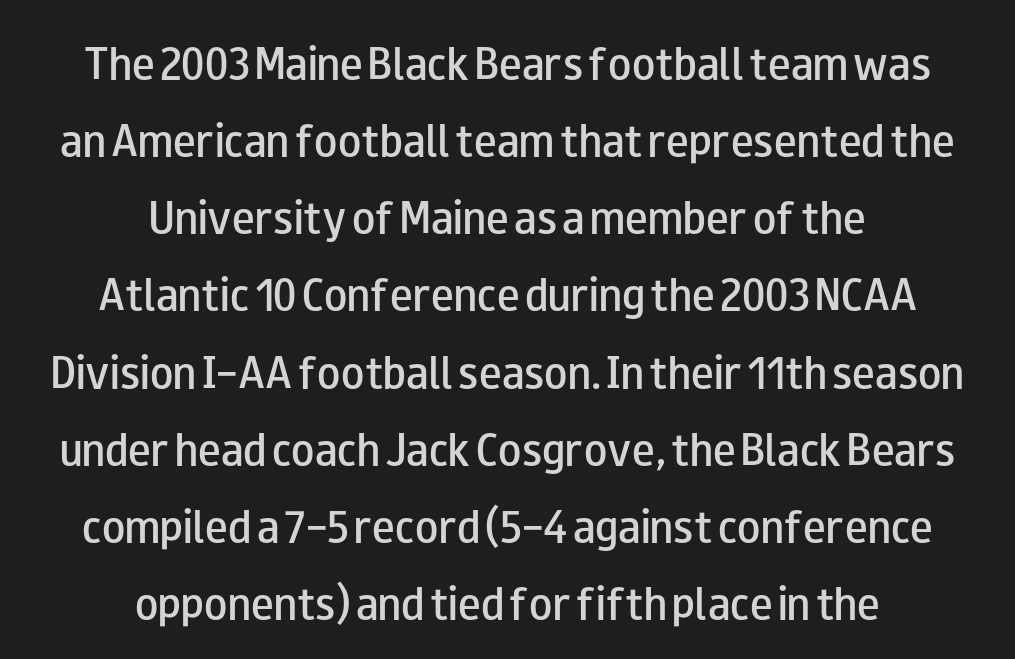
{"serif": "no", "italic": "no", "bold": "semi", "weight": "semibold", "width": "wide", "stroke_contrast": "low", "x_height": "small", "monospaced": "no", "underline": "no", "align": "center", "line_spacing": "loose", "line_spacing_ratio": 2.03, "letter_spacing": "normal", "letter_spacing_em": 0.0, "glyph_px": 38}
